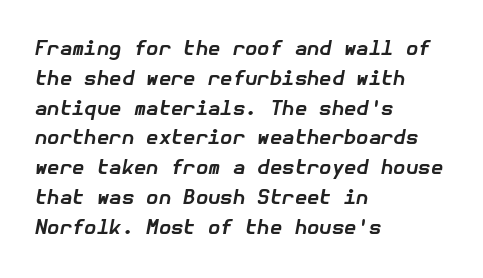
The ragged edge is on the right, which tells us the setting is flush left. The font's italic variant was chosen for this text. Type without underlining. Default kerning and tracking; the words read as compact shapes. Vertically, the passage feels balanced, rows spaced as you'd expect.
